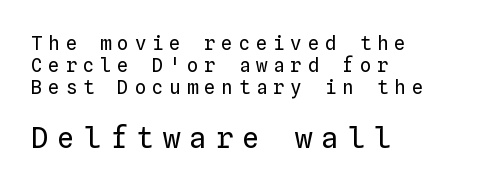
The image shows 29 px regular-weight type, upright, monospaced; set left-aligned, line spacing 1.16x, unusually wide letter spacing (+0.31 em), not underlined; the second (bottom) block is 1.53x larger; low stroke contrast and a medium x-height.
